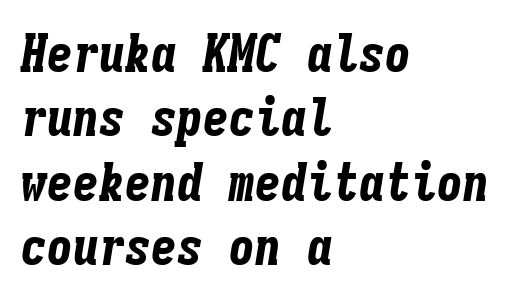
The image shows 52 px bold, condensed type, italic (leaning right), monospaced; set left-aligned, line spacing 1.24x, normal letter spacing, not underlined; low stroke contrast and a medium x-height.
